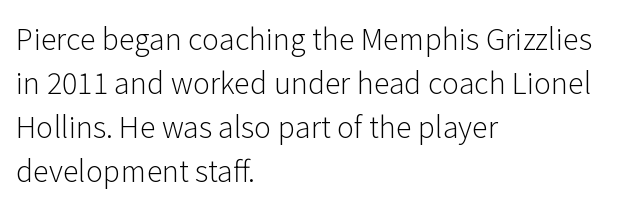
{"serif": "no", "italic": "no", "bold": "no", "weight": "light", "width": "normal", "stroke_contrast": "low", "x_height": "medium", "monospaced": "no", "underline": "no", "align": "left", "line_spacing": "normal", "line_spacing_ratio": 1.52, "letter_spacing": "normal", "letter_spacing_em": 0.0, "glyph_px": 29}
